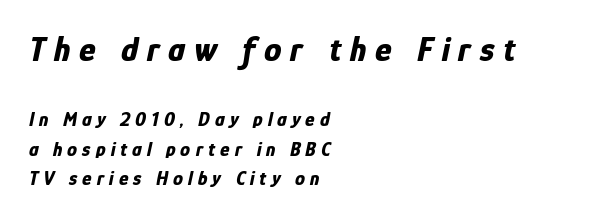
{"italic": "yes", "lean": "right", "slant_degrees": 12, "bold": "yes", "weight": "bold", "width": "condensed", "stroke_contrast": "low", "x_height": "medium", "monospaced": "no", "underline": "no", "align": "left", "line_spacing": "normal", "line_spacing_ratio": 1.47, "letter_spacing": "wide", "letter_spacing_em": 0.25, "larger_block": "first", "size_ratio": 1.75, "glyph_px": 35}
